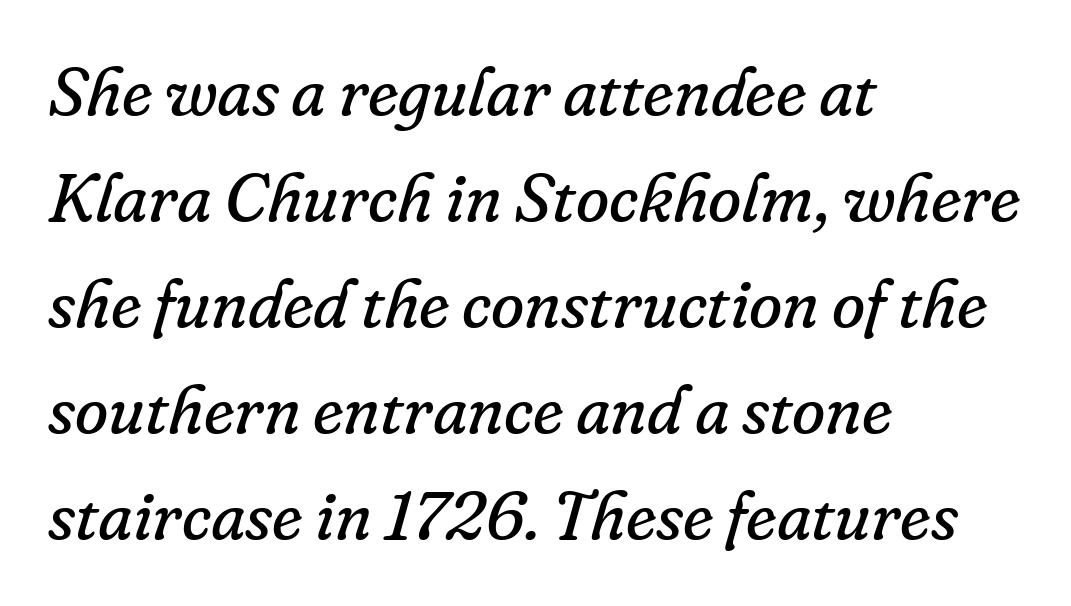
{"serif": "yes", "italic": "yes", "lean": "right", "slant_degrees": 16, "bold": "no", "weight": "regular", "width": "normal", "stroke_contrast": "low", "x_height": "small", "monospaced": "no", "underline": "no", "align": "left", "line_spacing": "normal", "line_spacing_ratio": 1.56, "letter_spacing": "normal", "letter_spacing_em": 0.0, "glyph_px": 68}
